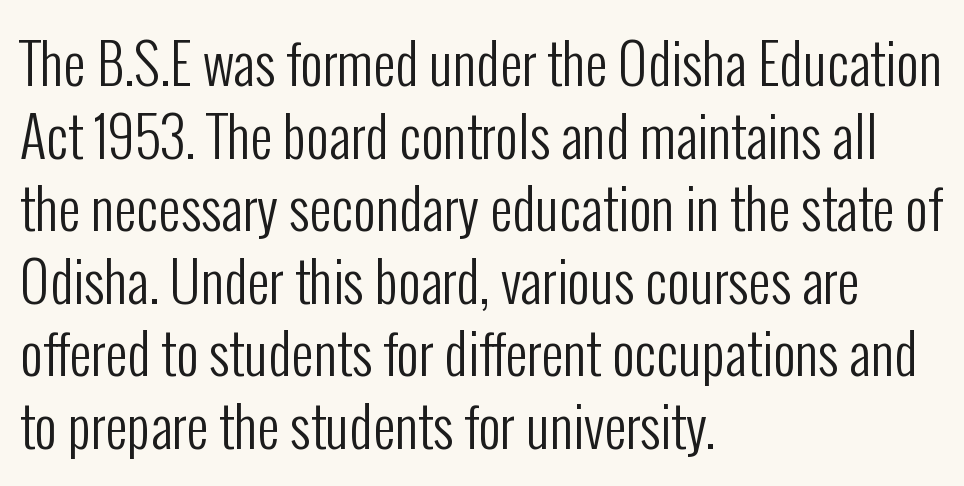
{"serif": "no", "italic": "no", "bold": "no", "weight": "regular", "width": "condensed", "stroke_contrast": "low", "x_height": "medium", "monospaced": "no", "underline": "no", "align": "left", "line_spacing": "normal", "line_spacing_ratio": 1.32, "letter_spacing": "normal", "letter_spacing_em": 0.0, "glyph_px": 55}
